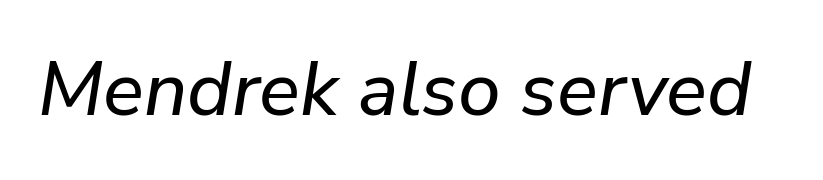
Does extra space separate the letters? No, they use regular spacing. The face used here is proportionally spaced, like ordinary book or web type. Words float on clear page, feet unadorned. This is oblique type, the kind used for emphasis or titles.
